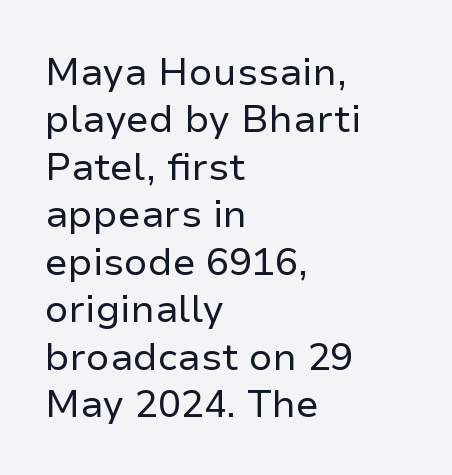
Q: Is the text bold? A: No.
Q: Is the text italic (slanted)? A: No, it is upright.
Q: Is the typeface a serif or a sans-serif typeface? A: Sans-serif.
Q: Is the text underlined? A: No.
Q: How is the paragraph aligned? A: Left-aligned.
Q: Is the spacing between letters normal or unusually wide? A: Normal.
Q: Is the spacing between lines tight, normal or loose? A: Normal.
Q: Width (condensed, normal, or wide)? A: Normal.
Q: Stroke contrast? A: Low.
Q: x-height? A: Medium.
Q: Monospaced? A: No.
